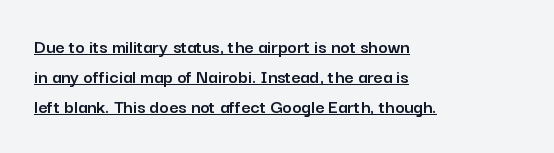
This sample uses plain, unmodified letter spacing. The line-height multiplier appears to be the usual default. The ragged edge is on the right, which tells us the setting is flush left. This sample carries an underscore along the baseline area. Does the lettering tilt? It doesn't — this is upright.
